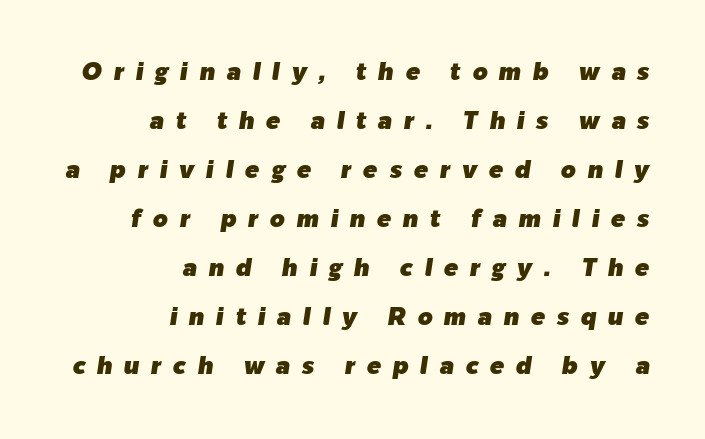
The image shows 24 px text type, italic (leaning right); set right-aligned, loose line spacing (2.04x), unusually wide letter spacing (+0.48 em), not underlined.
